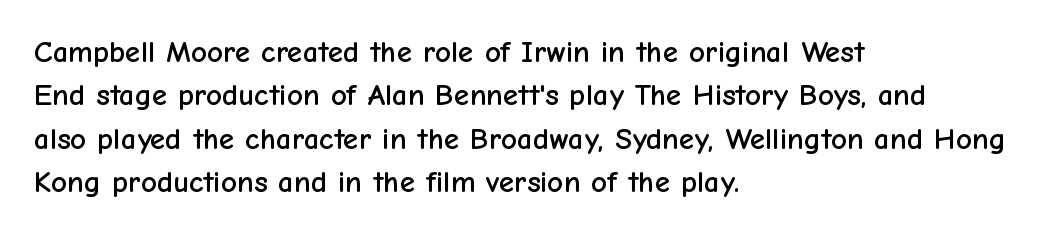
The image shows 31 px sans-serif type, upright; set left-aligned, normal line spacing (1.4x), normal letter spacing, not underlined; low stroke contrast and a medium x-height.
